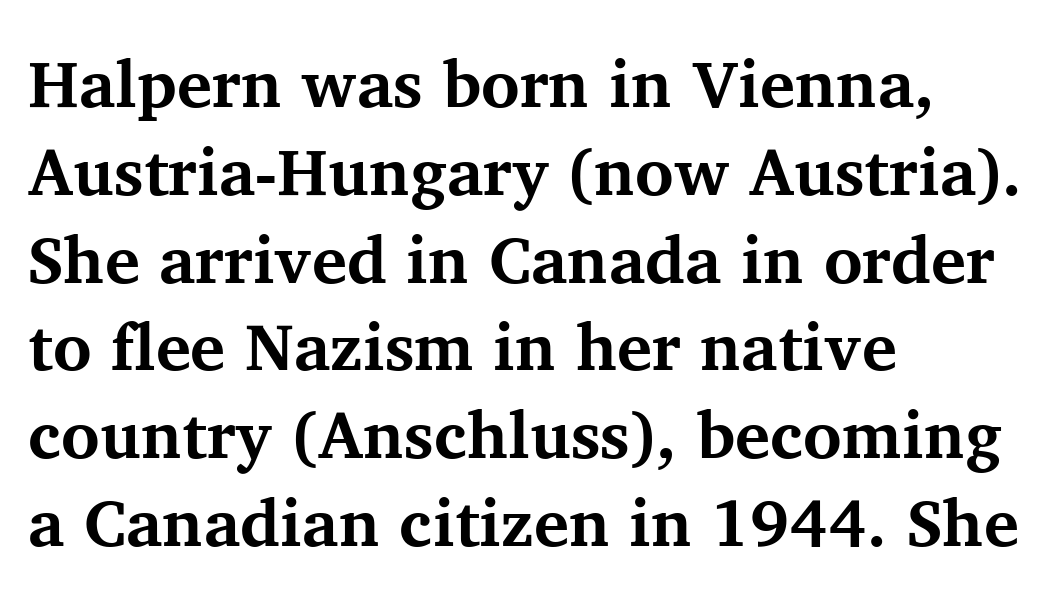
The image shows 66 px bold serif type, upright; set left-aligned, normal line spacing (1.33x), normal letter spacing, not underlined; medium stroke contrast and a medium x-height.
